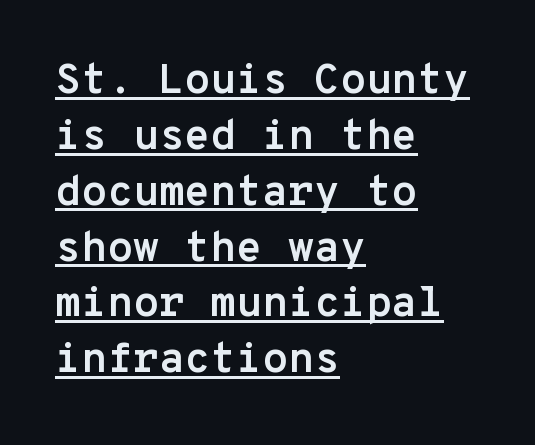
The image shows 42 px semibold sans-serif type, upright, monospaced; set left-aligned, normal line spacing (1.33x), normal letter spacing, underlined; low stroke contrast and a medium x-height.
